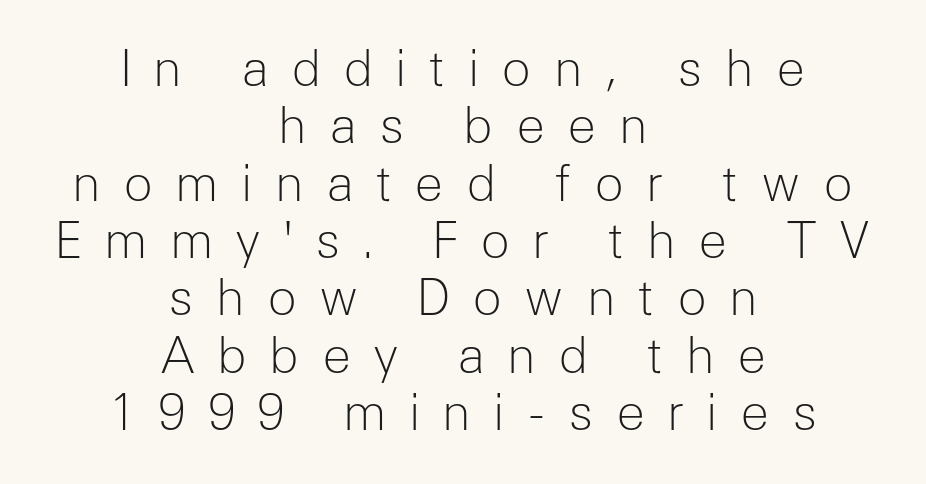
Is the type heavy? It reads as light-to-regular instead. The text block is weighted toward neither margin, spreading evenly from the middle. Display-style spreading of the glyphs; the letterfit is very open. Typographically, this falls in the sans-serif category.
